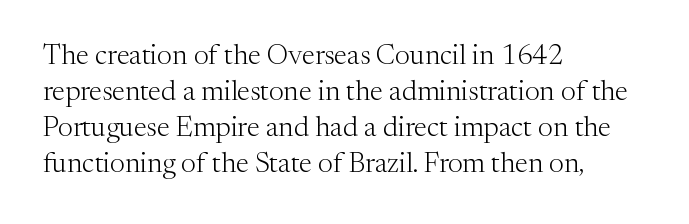
The image shows 28 px light serif type, upright; set left-aligned, normal line spacing (1.29x), normal letter spacing, not underlined; medium stroke contrast and a medium x-height.
